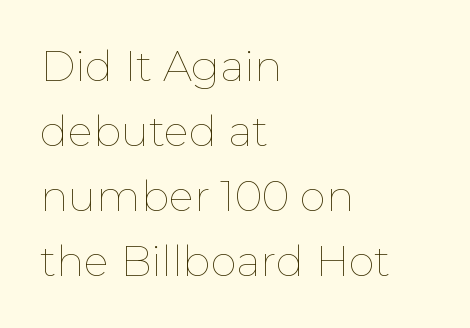
Note the varied advance widths — an 'i' is clearly narrower than an 'm'. The typesetting does not lean heavy: it is not bold. Horizontally, the lines are justified to the leading edge only. A roman cut, with each character standing at attention. Spacing between characters is what you'd get straight out of the box. Rule under the text: the space is simply empty.
